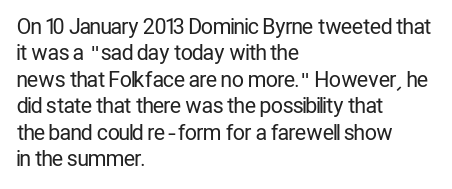
The rendering uses a moderate line-height, typical for paragraphs. Only glyphs here, with clear space below each row. The passage is arranged the way most books set body copy — flush left. Spacing between characters is what you'd get straight out of the box.
